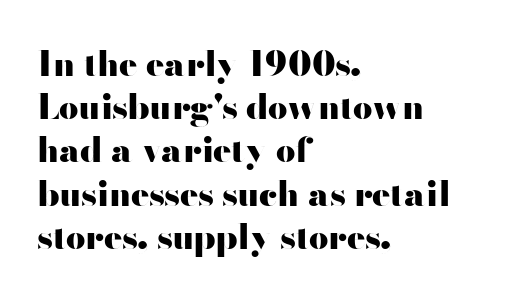
{"italic": "no", "bold": "yes", "weight": "heavy", "width": "wide", "stroke_contrast": "high", "x_height": "small", "monospaced": "no", "underline": "no", "align": "left", "line_spacing": "normal", "line_spacing_ratio": 1.27, "letter_spacing": "normal", "letter_spacing_em": 0.0, "glyph_px": 34}
